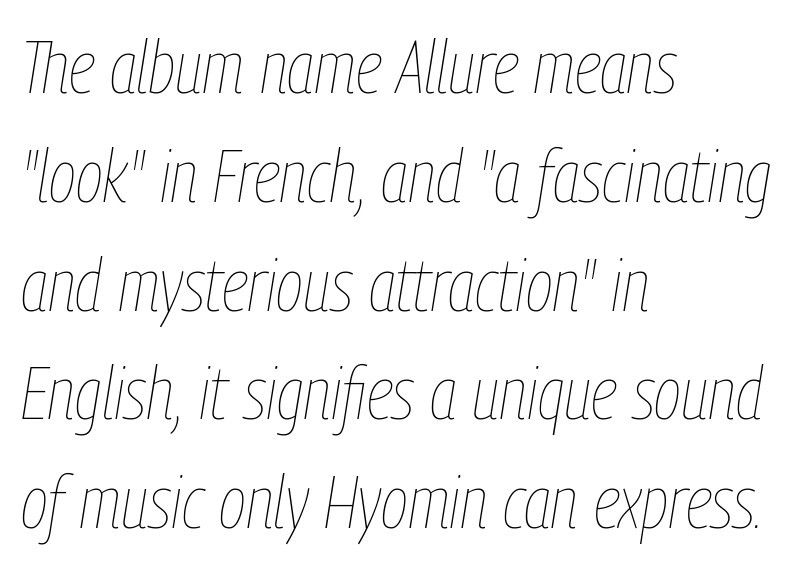
Horizontally, the lines are justified to the leading edge only. Each stroke keeps to a modest, everyday thickness or less. Is the type slanted? Yes — the strokes lean at a clear angle. Each letter keeps its own natural width here, so spacing adapts to shape. Interline gaps are of average width in this sample. Observe the ordinary spacing: letters are neighbours, not strangers.
